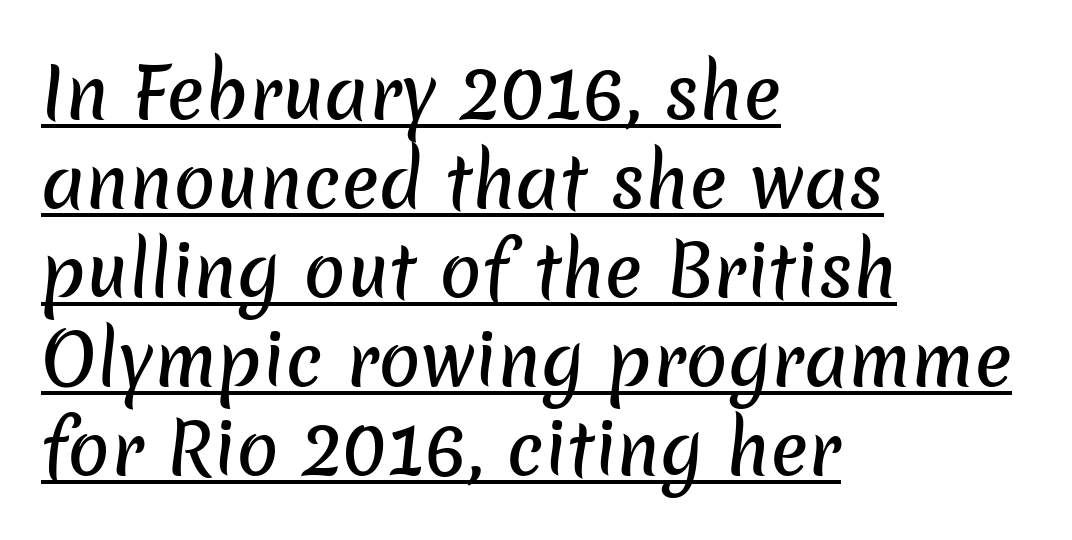
Underlined type. The font family rendered here belongs to the sans-serif group. Rows of type keep a routine distance in the vertical direction. Every row of glyphs begins at an identical x-position on the left.
